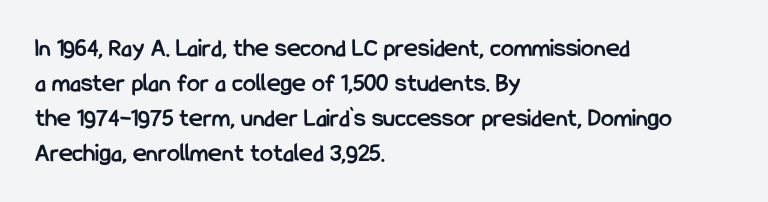
The baseline area is clear. The lines in this sample share a left origin and differ only in where they stop. The type is set solid horizontally, with unmodified tracking. Compared with typical paragraphs, the rows here are spaced about the same. Thick stems and heavy bowls — unmistakably bold. Ascenders rise straight up at ninety degrees.
